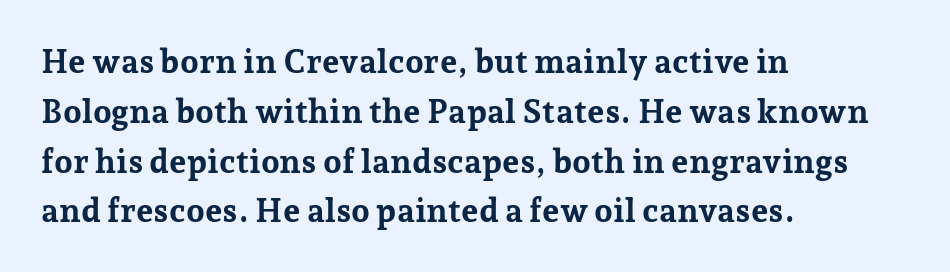
Q: Is the text bold? A: Yes.
Q: Is the text italic (slanted)? A: No, it is upright.
Q: Is the typeface a serif or a sans-serif typeface? A: Serif.
Q: Is the text underlined? A: No.
Q: How is the paragraph aligned? A: Left-aligned.
Q: Is the spacing between letters normal or unusually wide? A: Normal.
Q: Is the spacing between lines tight, normal or loose? A: Normal.
Q: Width (condensed, normal, or wide)? A: Normal.
Q: Stroke contrast? A: Low.
Q: x-height? A: Medium.
Q: Monospaced? A: No.
